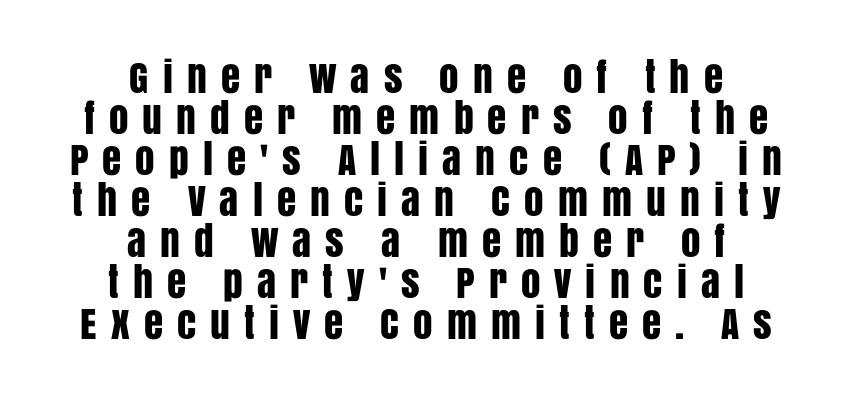
These lines are rendered in a variable-pitch font. Every stem runs plumb, perpendicular to the baseline. Is this a sans? Yes — the strokes have no serifs. Letter spacing: wide.
